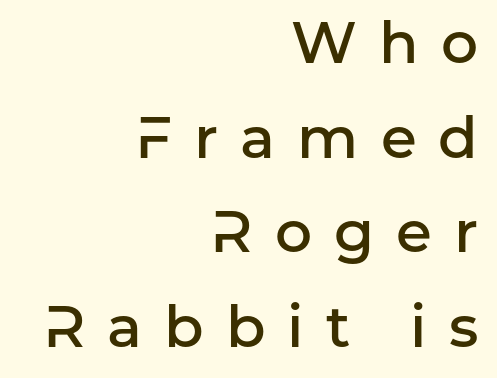
{"serif": "no", "italic": "no", "bold": "semi", "weight": "semibold", "width": "normal", "stroke_contrast": "low", "x_height": "medium", "monospaced": "no", "underline": "no", "align": "right", "line_spacing": "normal", "line_spacing_ratio": 1.63, "letter_spacing": "wide", "letter_spacing_em": 0.38, "glyph_px": 58}
